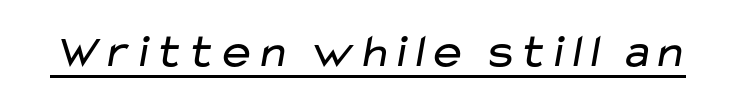
Q: Is the text bold? A: No.
Q: Is the typeface a serif or a sans-serif typeface? A: Sans-serif.
Q: Is the text underlined? A: Yes.
Q: Is the spacing between letters normal or unusually wide? A: Normal.
Q: Width (condensed, normal, or wide)? A: Wide.
Q: Stroke contrast? A: Low.
Q: x-height? A: Medium.
Q: Monospaced? A: No.
